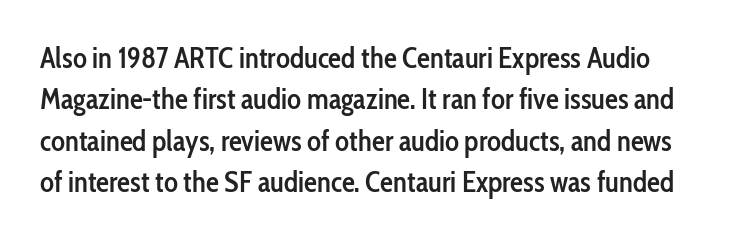
{"serif": "no", "italic": "no", "bold": "semi", "weight": "semibold", "width": "condensed", "stroke_contrast": "low", "x_height": "medium", "monospaced": "no", "underline": "no", "line_spacing": "normal", "line_spacing_ratio": 1.43, "letter_spacing": "normal", "letter_spacing_em": 0.0, "glyph_px": 29}
